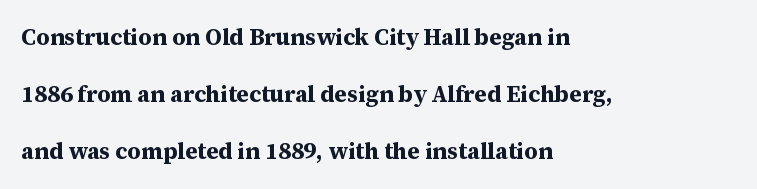
Q: Is the text bold? A: Yes.
Q: Is the text italic (slanted)? A: No, it is upright.
Q: Is the text underlined? A: No.
Q: How is the paragraph aligned? A: Left-aligned.
Q: Is the spacing between letters normal or unusually wide? A: Normal.
Q: Is the spacing between lines tight, normal or loose? A: Loose.
